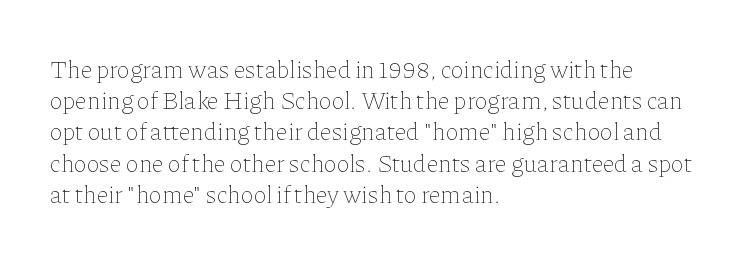
Spacing between characters is what you'd get straight out of the box. Ordinary non-slanted type is in use. The compositor pushed each line to the left boundary. Rows of type keep a routine distance in the vertical direction.
